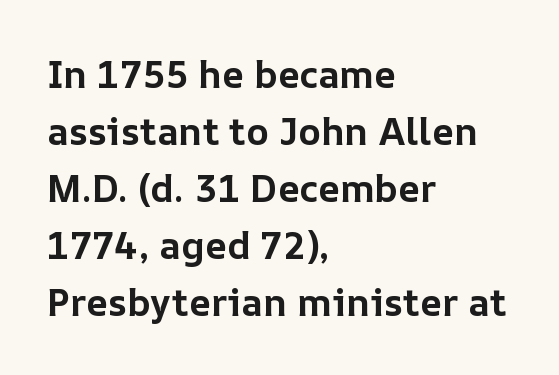
{"italic": "no", "bold": "yes", "weight": "bold", "width": "normal", "stroke_contrast": "low", "x_height": "medium", "monospaced": "no", "underline": "no", "align": "left", "line_spacing": "normal", "line_spacing_ratio": 1.5, "letter_spacing": "normal", "letter_spacing_em": 0.0, "glyph_px": 38}
